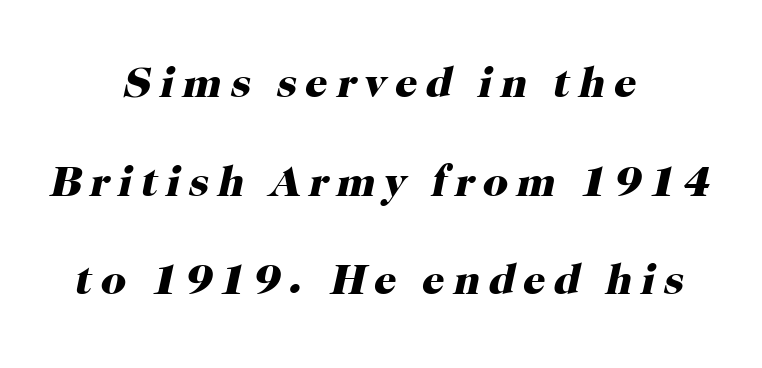
Q: Is the text bold? A: Yes.
Q: Is the text italic (slanted)? A: Yes, it leans right by about 12 degrees.
Q: Is the typeface a serif or a sans-serif typeface? A: Serif.
Q: Is the text underlined? A: No.
Q: How is the paragraph aligned? A: Centered.
Q: Is the spacing between lines tight, normal or loose? A: Loose.
Q: Width (condensed, normal, or wide)? A: Normal.
Q: Stroke contrast? A: High.
Q: x-height? A: Medium.
Q: Monospaced? A: No.
